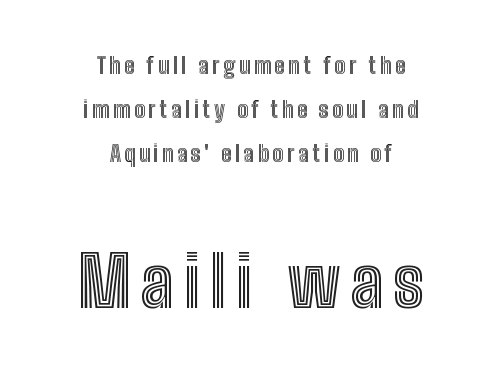
The image shows 70 px condensed type, upright; set centered, loose line spacing (1.91x), not underlined; the second (bottom) block is 3.04x larger; a medium x-height.
